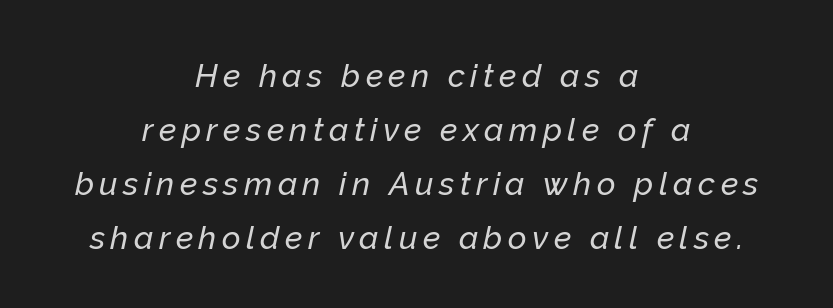
No word sits above an underline. Centered paragraph, ragged on both sides. Quick note: italic. A typesetter would call this leading conventional body-copy spacing. Is this a fixed-width face? No — the glyphs have proportional, varying widths.
